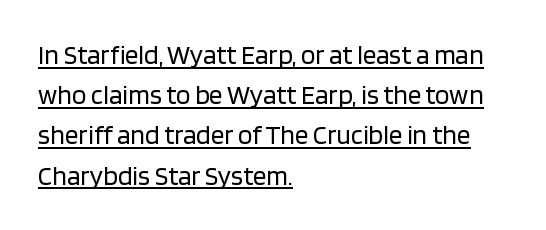
The image shows 27 px text type, upright; set left-aligned, normal line spacing (1.49x), normal letter spacing, underlined.
